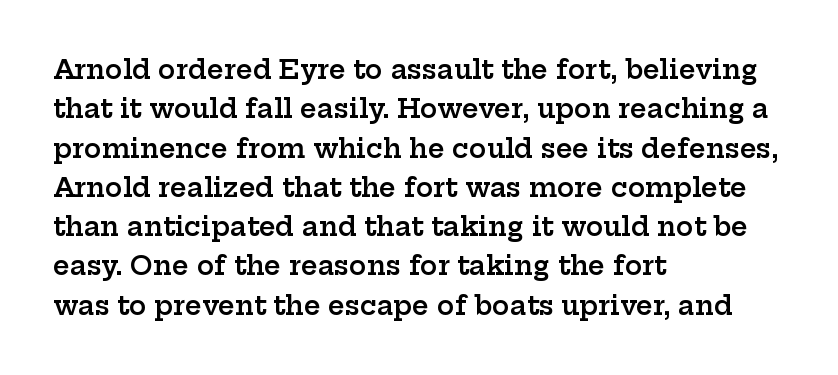
{"italic": "no", "bold": "semi", "underline": "no", "align": "left", "line_spacing": "normal", "line_spacing_ratio": 1.51, "letter_spacing": "normal", "letter_spacing_em": 0.0, "glyph_px": 26}
